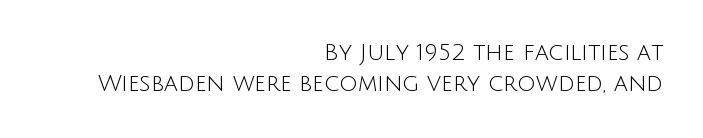
{"italic": "no", "bold": "no", "underline": "no", "align": "right", "line_spacing": "normal", "line_spacing_ratio": 1.36, "letter_spacing": "normal", "letter_spacing_em": 0.0, "glyph_px": 23}
